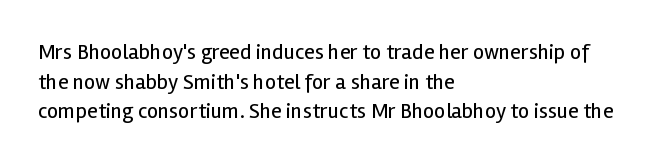
Unmarked baselines from the first word to the last. The designer left line spacing at the default. The rendering anchors every line to the left-hand side. The gaps between neighbouring characters are ordinary and unremarkable. The type sits square on the baseline with zero lean.
